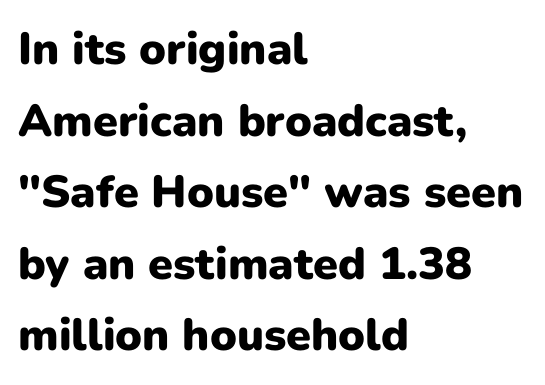
{"serif": "no", "italic": "no", "bold": "yes", "weight": "heavy", "width": "normal", "stroke_contrast": "low", "x_height": "medium", "monospaced": "no", "underline": "no", "align": "left", "line_spacing": "normal", "line_spacing_ratio": 1.59, "letter_spacing": "normal", "letter_spacing_em": 0.0, "glyph_px": 45}
